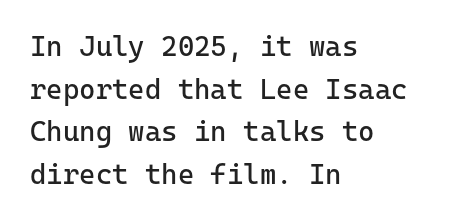
The image shows 28 px regular-weight sans-serif type, upright, monospaced; set left-aligned, normal line spacing (1.52x), normal letter spacing, not underlined; low stroke contrast and a medium x-height.
